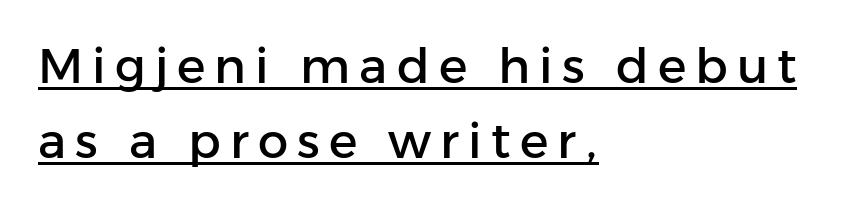
This is sans-serif lettering, the kind often seen on screens and signage. This is roman type, the default non-slanted kind. Leftover space on each line is placed entirely after the last word. Is this a fixed-width face? No — the glyphs have proportional, varying widths.
